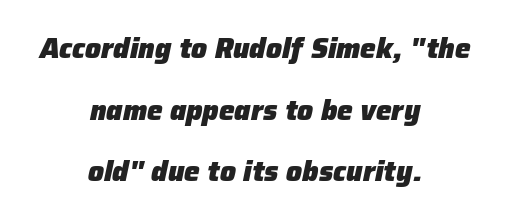
The image shows 28 px heavy type, italic (leaning right); set centered, loose line spacing (2.2x), normal letter spacing, not underlined; low stroke contrast and a medium x-height.
